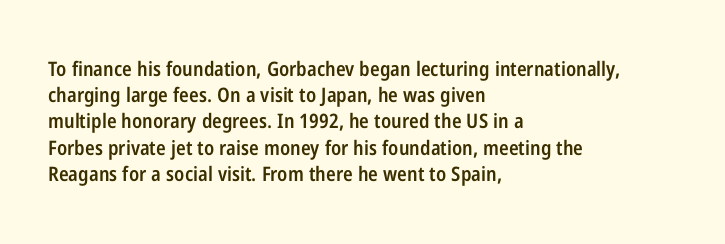
Q: Is the text bold? A: Semi-bold.
Q: Is the text italic (slanted)? A: No, it is upright.
Q: Is the text underlined? A: No.
Q: How is the paragraph aligned? A: Left-aligned.
Q: Is the spacing between letters normal or unusually wide? A: Normal.
Q: Is the spacing between lines tight, normal or loose? A: Normal.
